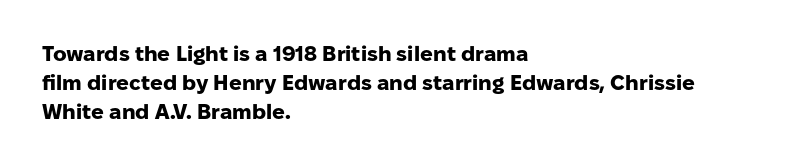
The image shows 21 px bold type, upright; set left-aligned, normal line spacing (1.39x), normal letter spacing, not underlined.
